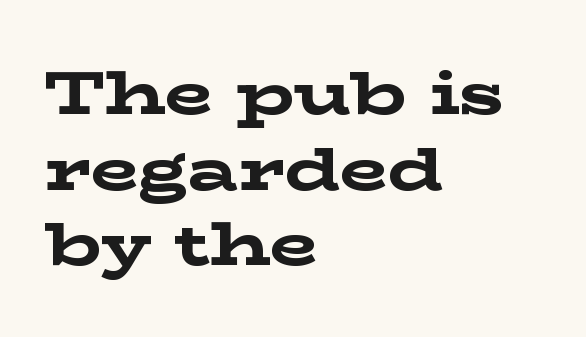
Q: Is the text bold? A: Yes.
Q: Is the text italic (slanted)? A: No, it is upright.
Q: Is the typeface a serif or a sans-serif typeface? A: Serif.
Q: Is the text underlined? A: No.
Q: How is the paragraph aligned? A: Left-aligned.
Q: Is the spacing between letters normal or unusually wide? A: Normal.
Q: Width (condensed, normal, or wide)? A: Wide.
Q: Stroke contrast? A: Low.
Q: x-height? A: Medium.
Q: Monospaced? A: No.
